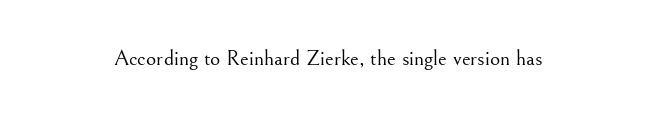
Q: Is the text bold? A: No.
Q: Is the text italic (slanted)? A: No, it is upright.
Q: Is the text underlined? A: No.
Q: Is the spacing between letters normal or unusually wide? A: Normal.
